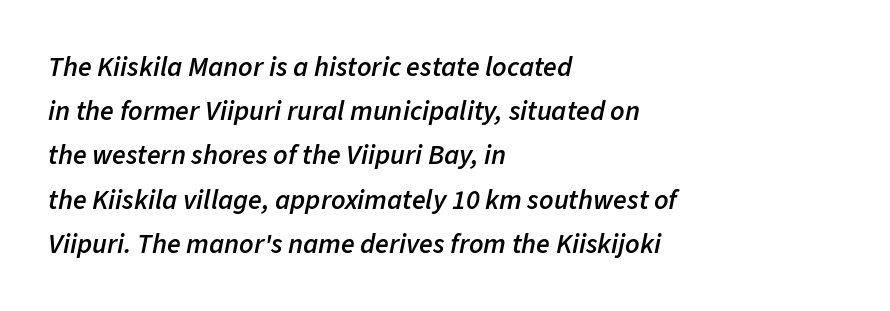
{"italic": "yes", "lean": "right", "slant_degrees": 11, "bold": "semi", "weight": "semibold", "width": "normal", "stroke_contrast": "low", "x_height": "medium", "monospaced": "no", "underline": "no", "align": "left", "line_spacing": "normal", "line_spacing_ratio": 1.58, "letter_spacing": "normal", "letter_spacing_em": 0.0, "glyph_px": 28}
